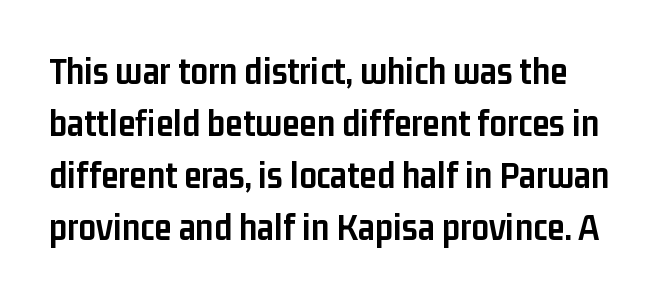
Q: Is the text bold? A: Yes.
Q: Is the text italic (slanted)? A: No, it is upright.
Q: Is the typeface a serif or a sans-serif typeface? A: Sans-serif.
Q: Is the text underlined? A: No.
Q: Is the spacing between letters normal or unusually wide? A: Normal.
Q: Is the spacing between lines tight, normal or loose? A: Normal.
Q: Width (condensed, normal, or wide)? A: Condensed.
Q: Stroke contrast? A: Low.
Q: x-height? A: Medium.
Q: Monospaced? A: No.
